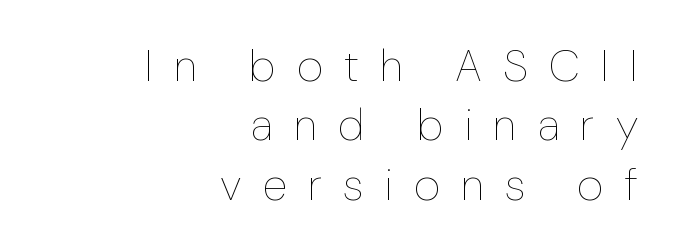
The image shows 45 px thin type, upright; set right-aligned, normal line spacing (1.32x), unusually wide letter spacing (+0.47 em), not underlined; low stroke contrast and a medium x-height.
